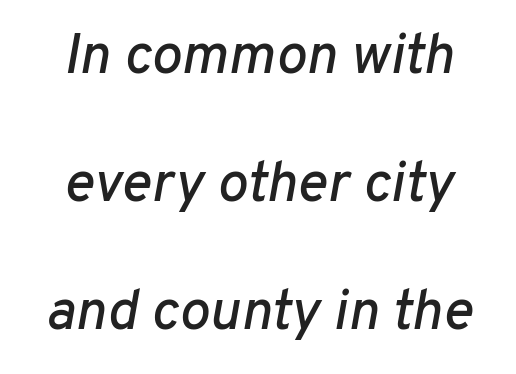
Q: Is the text italic (slanted)? A: Yes, it leans right by about 10 degrees.
Q: Is the text underlined? A: No.
Q: How is the paragraph aligned? A: Centered.
Q: Is the spacing between letters normal or unusually wide? A: Normal.
Q: Is the spacing between lines tight, normal or loose? A: Loose.
Q: Width (condensed, normal, or wide)? A: Normal.
Q: Stroke contrast? A: Low.
Q: x-height? A: Medium.
Q: Monospaced? A: No.
